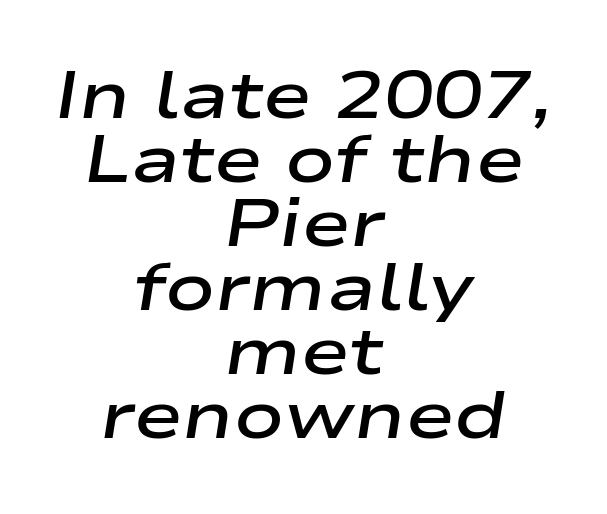
This sample uses plain, unmodified letter spacing. Rows of type sit shoulder to shoulder in the vertical direction. Notice how the passage keeps no hard edge, just a central spine. Semibold letterforms, between regular and bold.
